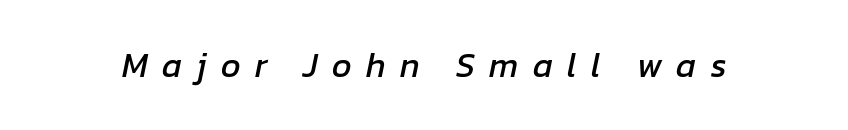
{"italic": "yes", "lean": "right", "slant_degrees": 12, "width": "normal", "stroke_contrast": "low", "x_height": "medium", "monospaced": "no", "underline": "no", "letter_spacing": "wide", "letter_spacing_em": 0.42, "glyph_px": 34}
